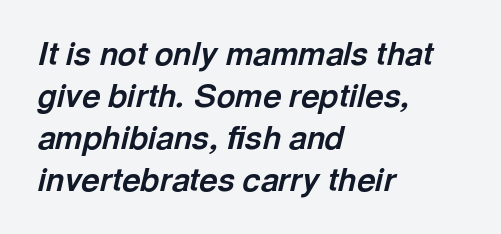
Each glyph is drawn with heavy, bold strokes. The tracking reads as untouched default to a designer's eye. Just letters on the line, the space beneath them empty. These lines were composed using italics. Each new line begins a customary step beneath the previous one. Varying glyph widths throughout — classic text-font behaviour.
